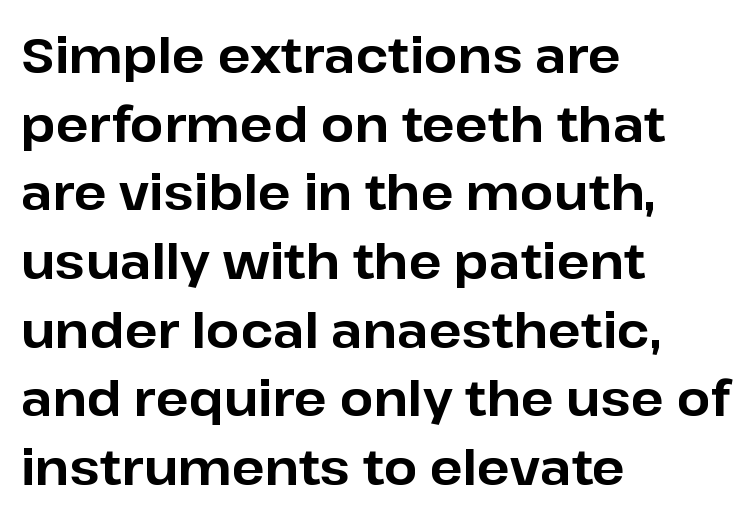
{"serif": "no", "italic": "no", "bold": "yes", "weight": "bold", "width": "normal", "stroke_contrast": "low", "x_height": "medium", "monospaced": "no", "underline": "no", "align": "left", "line_spacing": "normal", "line_spacing_ratio": 1.43, "letter_spacing": "normal", "letter_spacing_em": 0.0, "glyph_px": 48}
